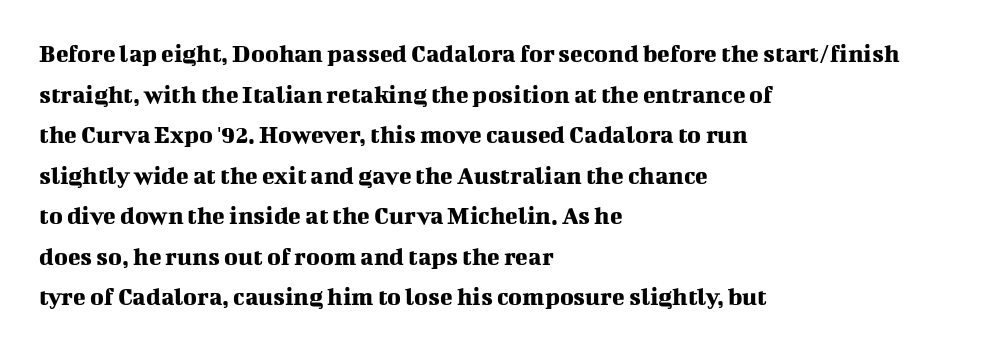
The image shows 26 px text type, upright; set left-aligned, normal line spacing (1.56x), normal letter spacing, not underlined.
